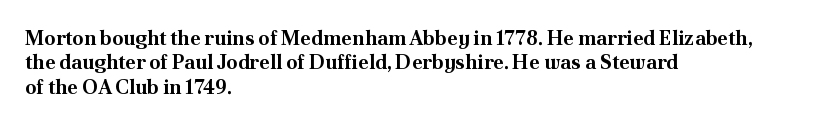
In terms of weight, the rendering is a true, heavy bold. In CSS terms this would be text-align: left. This rendering leaves character spacing at its baseline value. Honestly, there is no underline to notice here at all. The typography opts for an upright posture over an oblique one.
